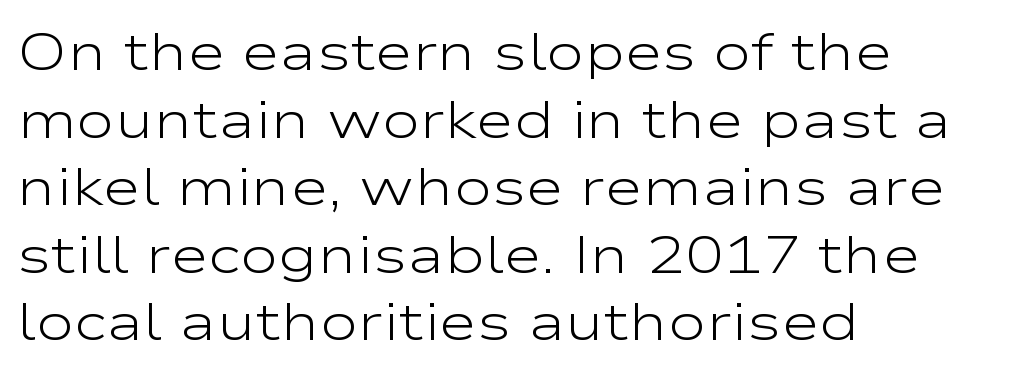
{"serif": "no", "italic": "no", "bold": "no", "weight": "light", "width": "wide", "stroke_contrast": "low", "x_height": "medium", "monospaced": "no", "underline": "no", "align": "left", "line_spacing": "normal", "line_spacing_ratio": 1.3, "letter_spacing": "normal", "letter_spacing_em": 0.0, "glyph_px": 52}
